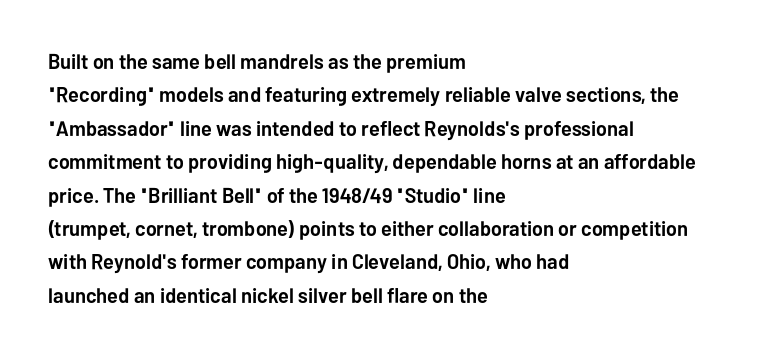
Q: Is the text bold? A: Yes.
Q: Is the text italic (slanted)? A: No, it is upright.
Q: Is the text underlined? A: No.
Q: How is the paragraph aligned? A: Left-aligned.
Q: Is the spacing between letters normal or unusually wide? A: Normal.
Q: Is the spacing between lines tight, normal or loose? A: Normal.
